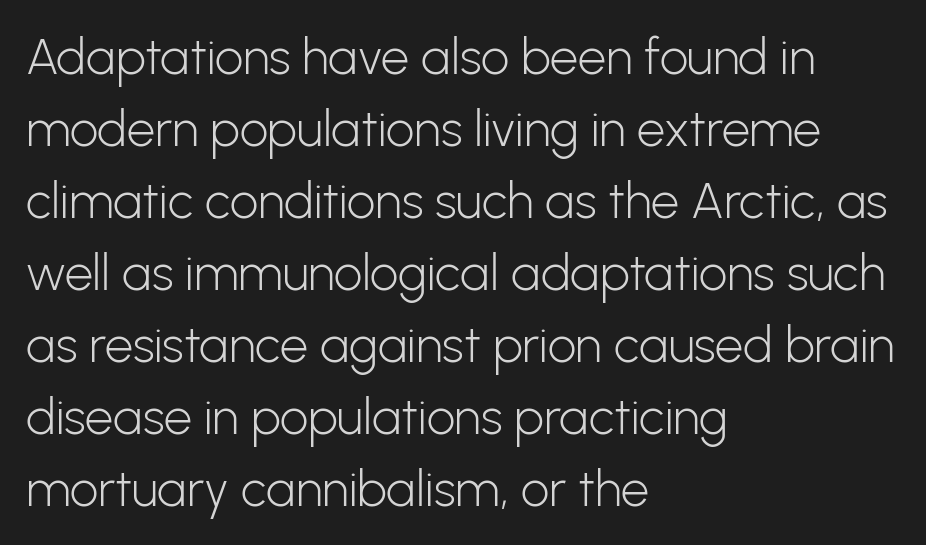
{"serif": "no", "italic": "no", "bold": "no", "weight": "light", "width": "normal", "stroke_contrast": "low", "x_height": "medium", "monospaced": "no", "underline": "no", "align": "left", "line_spacing": "normal", "line_spacing_ratio": 1.44, "letter_spacing": "normal", "letter_spacing_em": 0.0, "glyph_px": 50}
